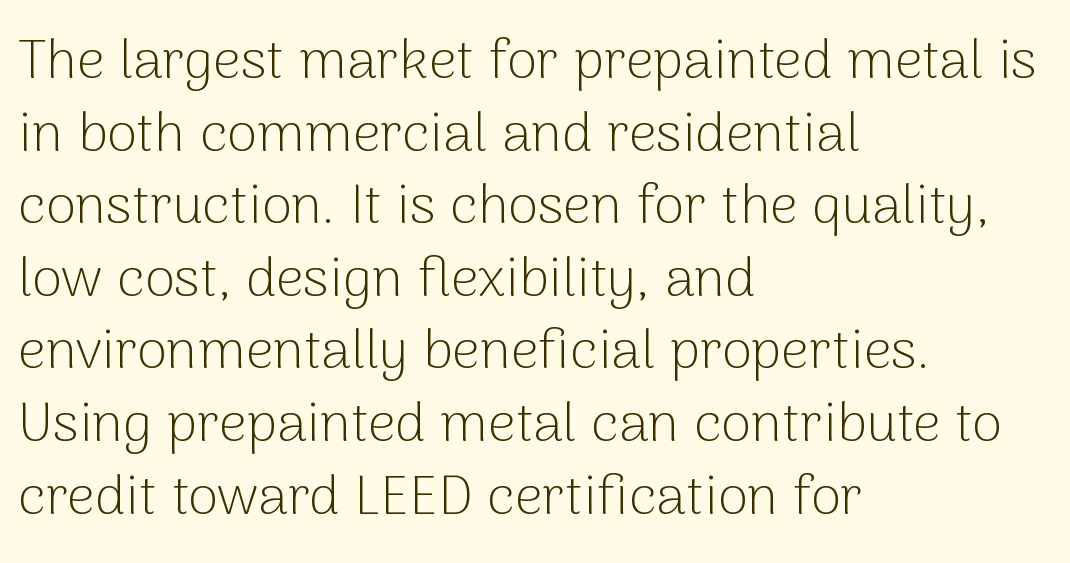
{"serif": "no", "italic": "no", "bold": "no", "weight": "light", "width": "normal", "stroke_contrast": "low", "x_height": "medium", "monospaced": "no", "underline": "no", "align": "left", "line_spacing": "normal", "line_spacing_ratio": 1.32, "letter_spacing": "normal", "letter_spacing_em": 0.0, "glyph_px": 55}
